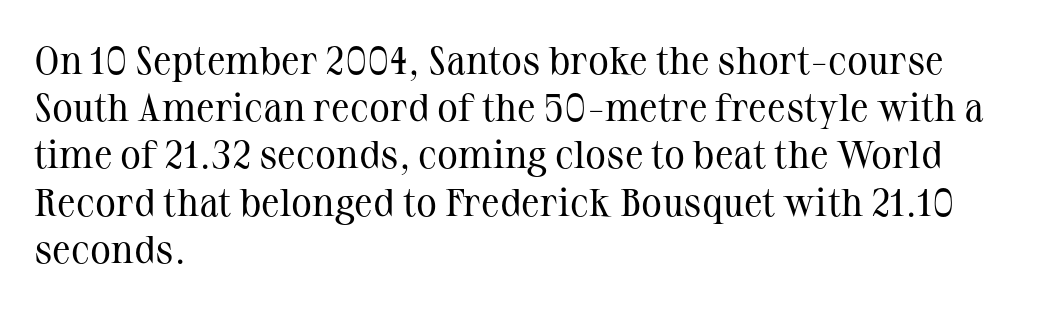
{"serif": "yes", "italic": "no", "bold": "no", "weight": "regular", "width": "normal", "stroke_contrast": "medium", "x_height": "medium", "monospaced": "no", "underline": "no", "align": "left", "line_spacing_ratio": 1.21, "letter_spacing": "normal", "letter_spacing_em": 0.0, "glyph_px": 39}
